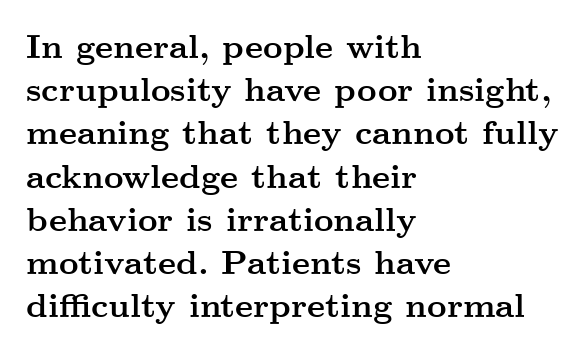
The image shows 34 px semibold, wide serif type, upright; set left-aligned, normal line spacing (1.27x), normal letter spacing, not underlined; medium stroke contrast and a small x-height.
